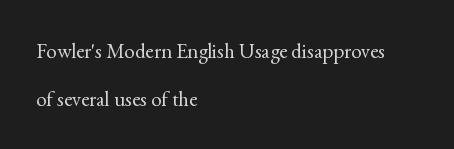
The image shows 21 px text type, upright; set left-aligned, loose line spacing (2.27x), normal letter spacing, not underlined.
